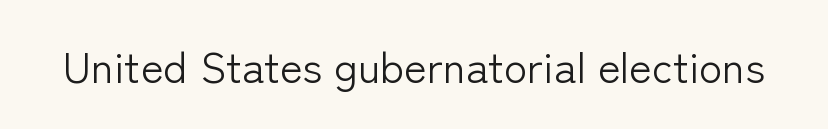
{"serif": "no", "italic": "no", "bold": "no", "weight": "light", "width": "normal", "stroke_contrast": "low", "x_height": "medium", "monospaced": "no", "underline": "no", "letter_spacing": "normal", "letter_spacing_em": 0.0, "glyph_px": 43}
